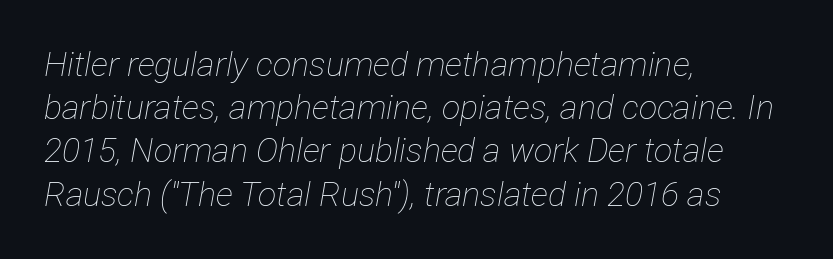
Visually the block forms a straight wall on the left and a jagged coastline on the right. Standard letterfit; no display-style spreading of the glyphs. A typesetter would mark this as italic. No extra ink here — the face is not bold. If you measured baseline to baseline, you'd find a middling distance.
